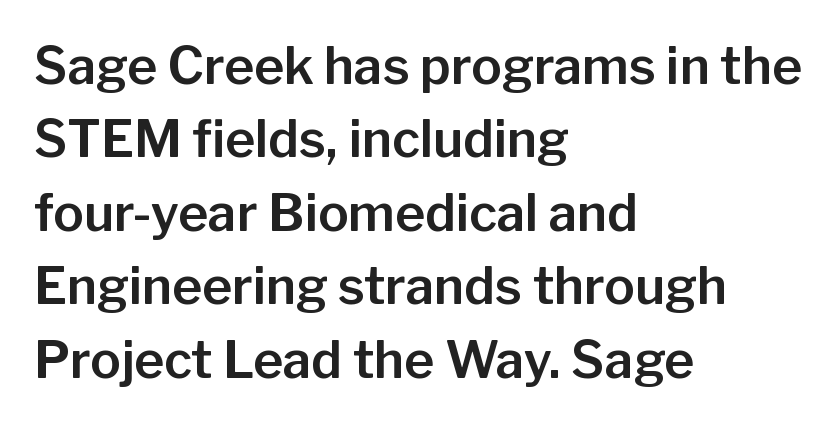
{"serif": "no", "italic": "no", "width": "normal", "stroke_contrast": "low", "x_height": "medium", "monospaced": "no", "underline": "no", "align": "left", "line_spacing": "normal", "line_spacing_ratio": 1.44, "letter_spacing": "normal", "letter_spacing_em": 0.0, "glyph_px": 51}
